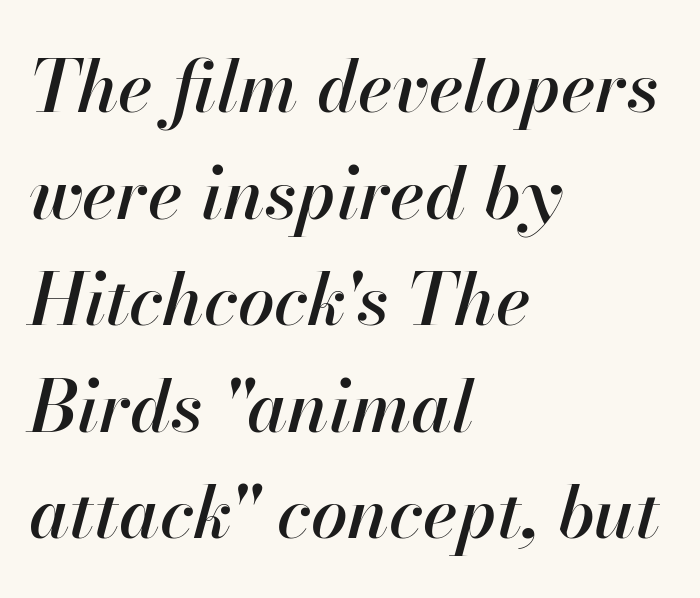
Q: Is the text italic (slanted)? A: Yes, it leans right by about 13 degrees.
Q: Is the text underlined? A: No.
Q: How is the paragraph aligned? A: Left-aligned.
Q: Is the spacing between letters normal or unusually wide? A: Normal.
Q: Is the spacing between lines tight, normal or loose? A: Normal.
Q: Width (condensed, normal, or wide)? A: Normal.
Q: Stroke contrast? A: High.
Q: x-height? A: Small.
Q: Monospaced? A: No.
